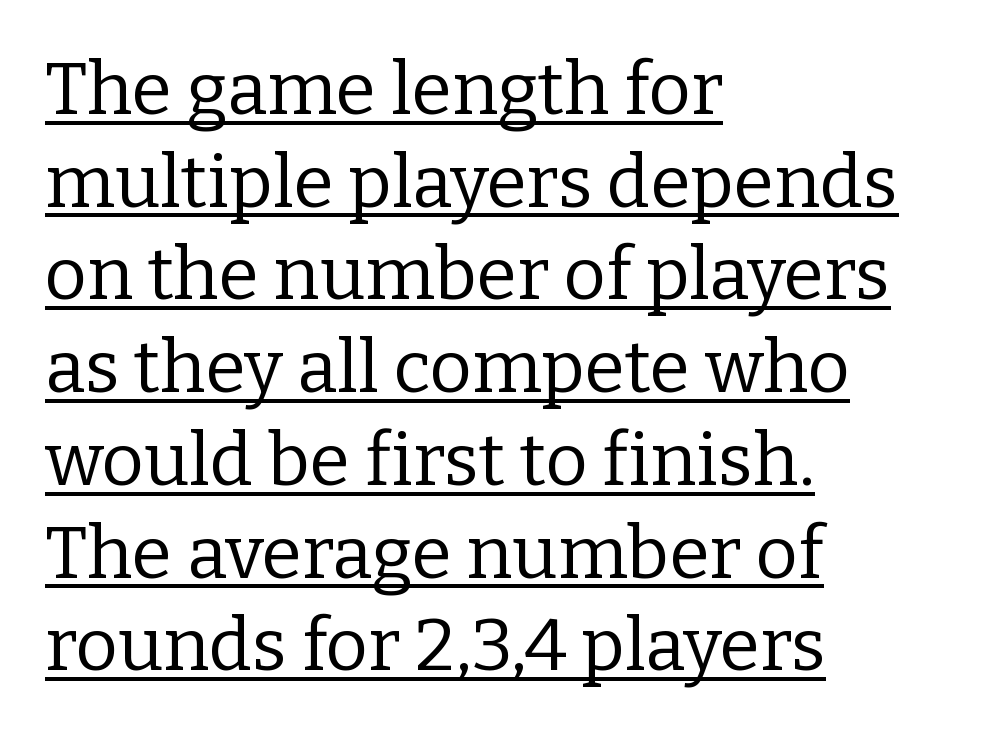
A typesetter would call this zero additional tracking. Look at the bottom of the vertical strokes: they flare into serifs here. Does the copy run flush right? No — it runs flush left. Underlining? Definitely there.
